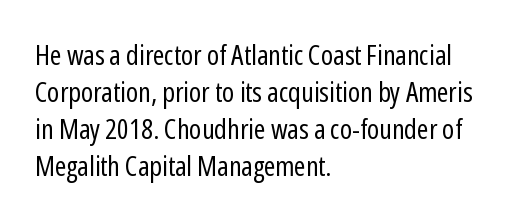
Beneath every word, the page is bare. This sample has the flowing, uneven cadence of proportional lettering. Unlike a traditional serif, this face leaves its strokes unadorned. The strokes are not fattened; the text isn't bold. One glance says typical: line gaps are just what's usual.
